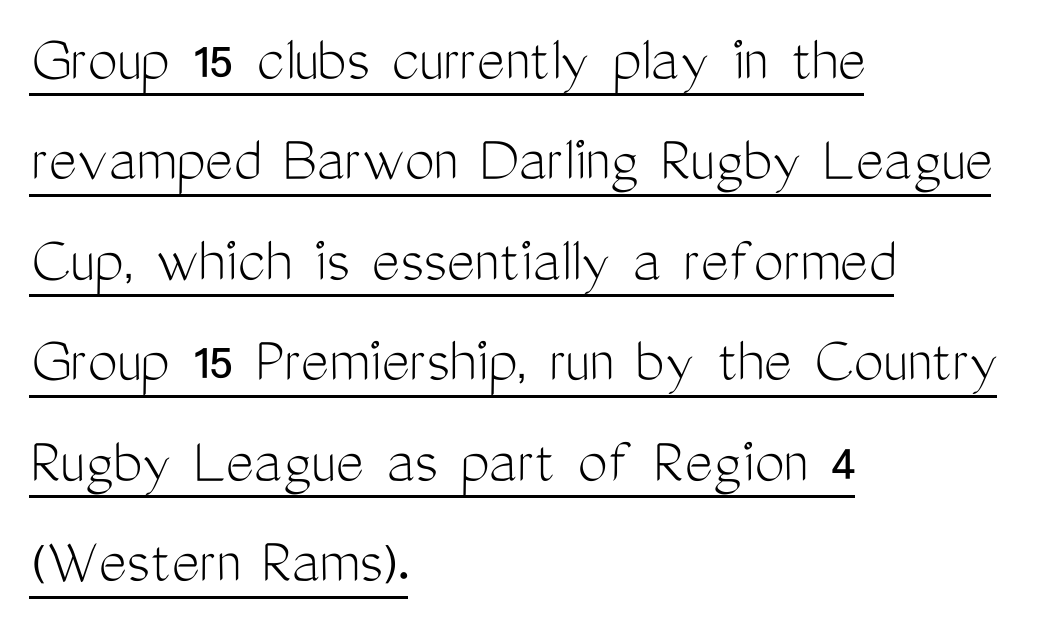
The image shows 67 px light, condensed sans-serif type, upright; set left-aligned, normal line spacing (1.5x), normal letter spacing, underlined; medium stroke contrast and a medium x-height.
